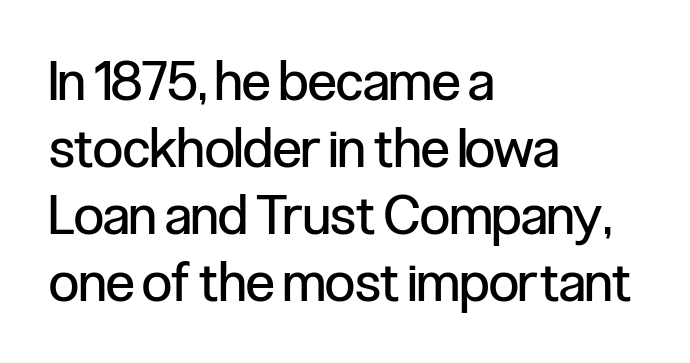
Q: Is the text bold? A: No.
Q: Is the text italic (slanted)? A: No, it is upright.
Q: Is the typeface a serif or a sans-serif typeface? A: Sans-serif.
Q: Is the text underlined? A: No.
Q: How is the paragraph aligned? A: Left-aligned.
Q: Is the spacing between letters normal or unusually wide? A: Normal.
Q: Width (condensed, normal, or wide)? A: Condensed.
Q: Stroke contrast? A: Low.
Q: x-height? A: Medium.
Q: Monospaced? A: No.
